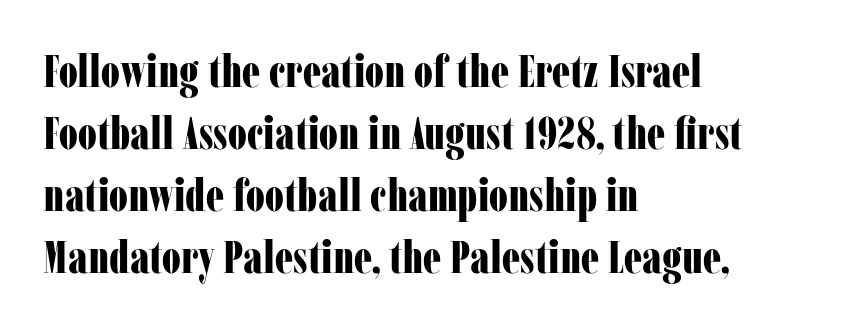
The face used here is seriffed, in the tradition of book romans. Heavy, bold letterforms. Letters rest on an invisible, unmarked baseline. You can tell it's not italic because the verticals are truly vertical. Regular leading.
